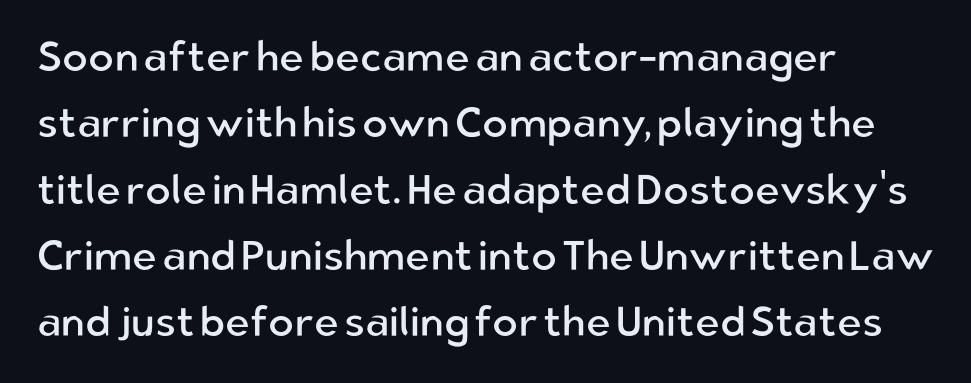
Does the leading feel generous? No, just average. The rendering uses natural spacing where letterforms have individual widths. These lines keep a tight, regular rhythm from letter to letter. The paragraph shown leans on its left margin. Weight class: somewhere from thin through regular.
